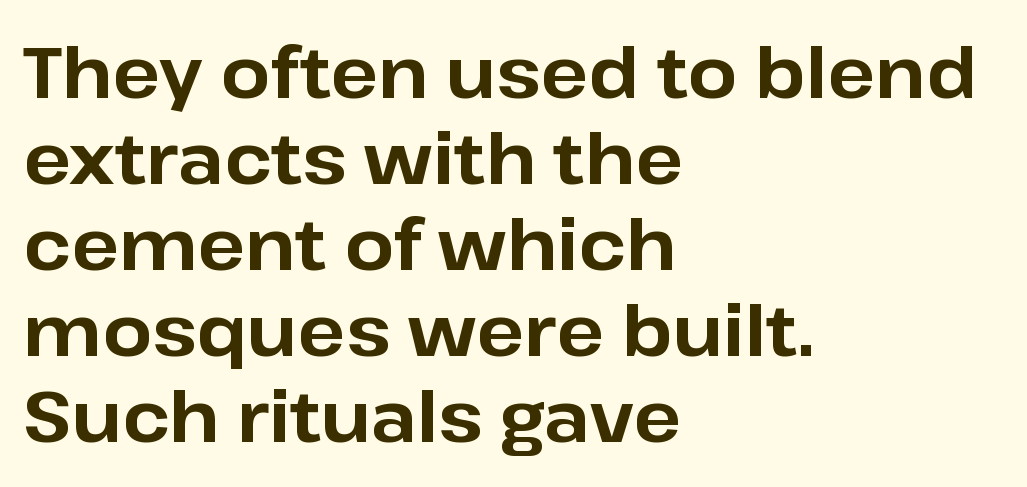
The image shows 70 px bold sans-serif type, upright; set left-aligned, line spacing 1.23x, normal letter spacing, not underlined; low stroke contrast and a medium x-height.
